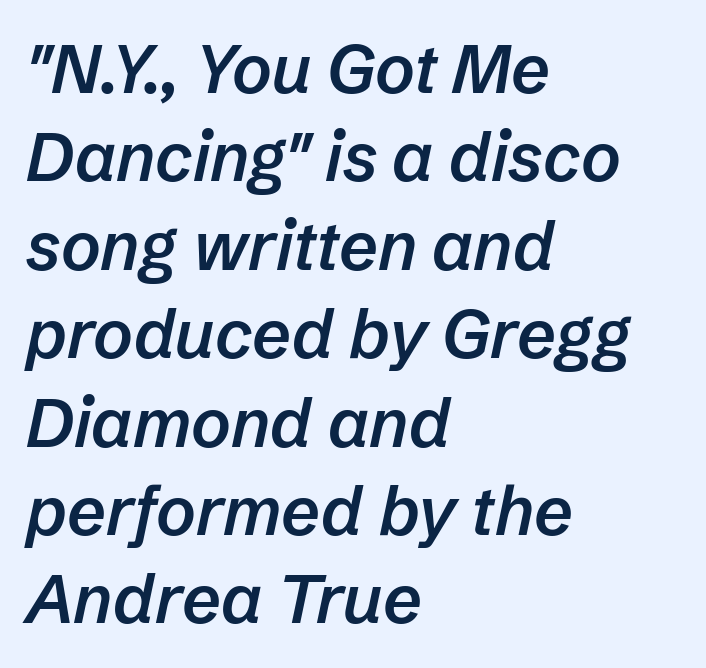
In terms of weight, the rendering is demibold, just under bold. The face used here is rendered with its standard letterfit. Do the characters align in a grid? No, the font is proportional. The line-height multiplier appears to be the usual default. The specimen reads as italic at a glance. Any mark beneath the type? The region is blank.
